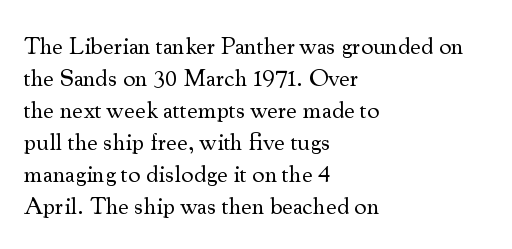
{"italic": "no", "bold": "no", "underline": "no", "align": "left", "line_spacing": "normal", "line_spacing_ratio": 1.33, "letter_spacing": "normal", "letter_spacing_em": 0.0, "glyph_px": 24}
